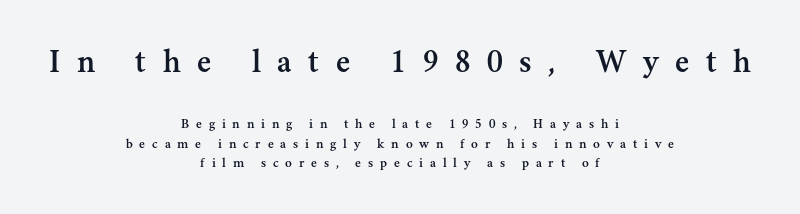
Q: Is the text italic (slanted)? A: No, it is upright.
Q: Is the typeface a serif or a sans-serif typeface? A: Serif.
Q: Is the text underlined? A: No.
Q: How is the paragraph aligned? A: Centered.
Q: Is the spacing between letters normal or unusually wide? A: Unusually wide.
Q: Is the spacing between lines tight, normal or loose? A: Normal.
Q: Which block of text is set in a larger size, the first (top) or the second (bottom)? A: The first (top) one.
Q: Width (condensed, normal, or wide)? A: Normal.
Q: Stroke contrast? A: Medium.
Q: x-height? A: Small.
Q: Monospaced? A: No.
